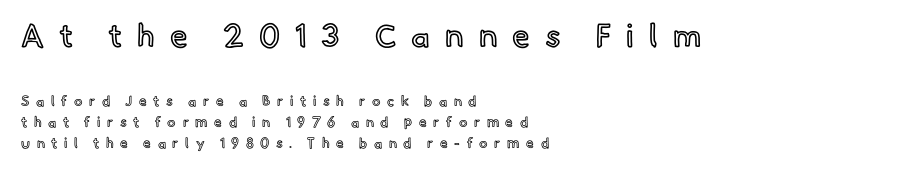
The image shows 32 px text type, upright; set left-aligned, normal line spacing (1.49x), unusually wide letter spacing (+0.47 em), not underlined; the first (top) block is 2.29x larger; a small x-height.
